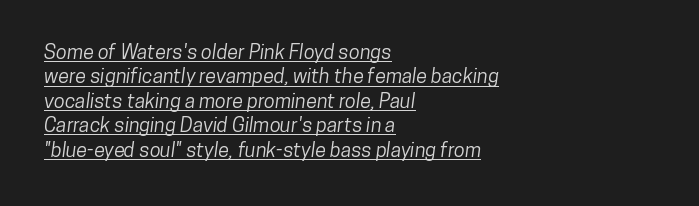
The typesetter chose a ragged-right arrangement here. This rendering leaves character spacing at its baseline value. The passage shown is underscored from start to finish.
